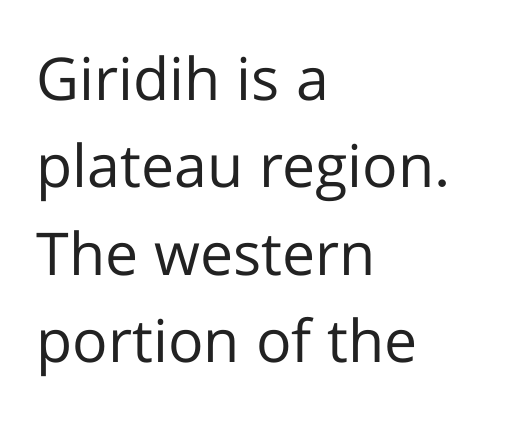
{"serif": "no", "italic": "no", "bold": "no", "weight": "regular", "width": "normal", "stroke_contrast": "low", "x_height": "medium", "monospaced": "no", "underline": "no", "align": "left", "line_spacing": "normal", "line_spacing_ratio": 1.48, "letter_spacing": "normal", "letter_spacing_em": 0.0, "glyph_px": 59}
